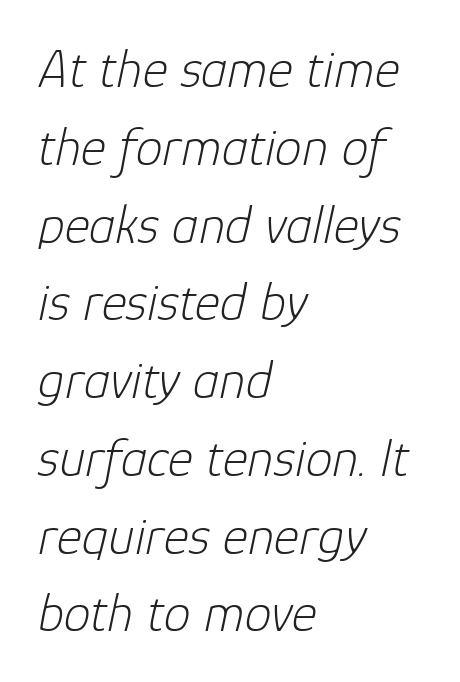
{"italic": "yes", "lean": "right", "slant_degrees": 12, "bold": "no", "weight": "light", "width": "normal", "stroke_contrast": "low", "x_height": "medium", "monospaced": "no", "underline": "no", "align": "left", "line_spacing": "normal", "line_spacing_ratio": 1.44, "letter_spacing": "normal", "letter_spacing_em": 0.0, "glyph_px": 54}
